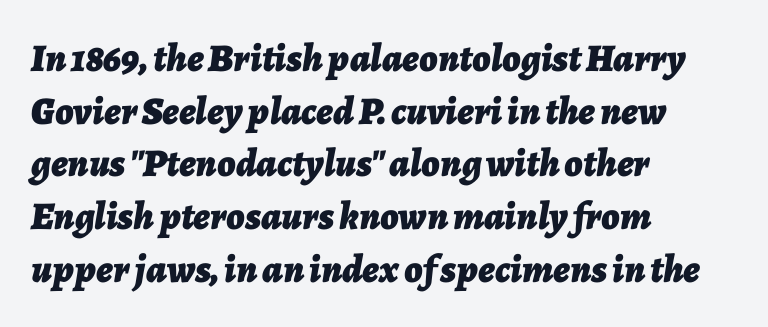
The image shows 39 px bold type, italic (leaning right); set left-aligned, normal line spacing (1.35x), normal letter spacing, not underlined; low stroke contrast and a medium x-height.
